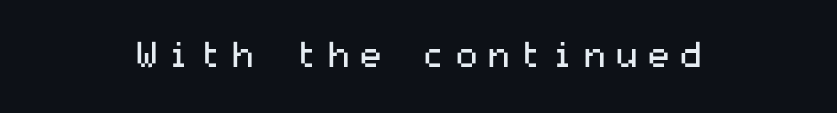
Q: Is the text bold? A: No.
Q: Is the text italic (slanted)? A: No, it is upright.
Q: Is the typeface a serif or a sans-serif typeface? A: Sans-serif.
Q: Is the text underlined? A: No.
Q: How is the paragraph aligned? A: Centered.
Q: Width (condensed, normal, or wide)? A: Wide.
Q: Stroke contrast? A: Medium.
Q: x-height? A: Medium.
